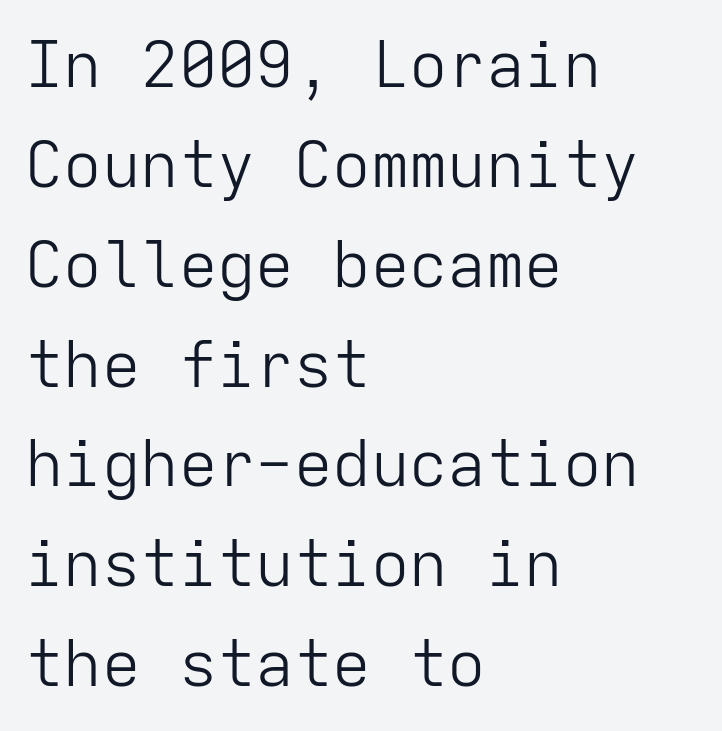
{"serif": "no", "italic": "no", "bold": "no", "weight": "light", "width": "normal", "stroke_contrast": "low", "x_height": "medium", "monospaced": "yes", "underline": "no", "align": "left", "line_spacing": "normal", "line_spacing_ratio": 1.56, "letter_spacing": "normal", "letter_spacing_em": 0.0, "glyph_px": 64}
